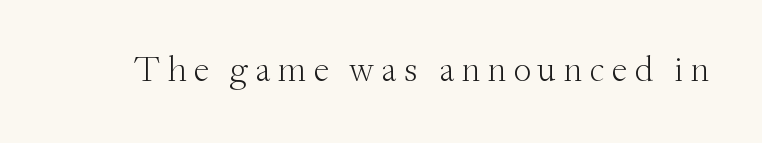
Q: Is the text bold? A: No.
Q: Is the text italic (slanted)? A: No, it is upright.
Q: Is the typeface a serif or a sans-serif typeface? A: Serif.
Q: Is the text underlined? A: No.
Q: Width (condensed, normal, or wide)? A: Normal.
Q: Stroke contrast? A: Medium.
Q: x-height? A: Small.
Q: Monospaced? A: No.
